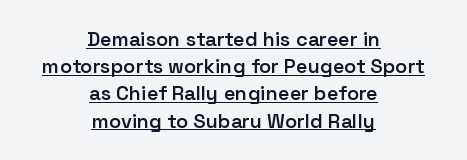
{"italic": "no", "bold": "semi", "underline": "yes", "align": "center", "line_spacing": "normal", "line_spacing_ratio": 1.36, "letter_spacing": "normal", "letter_spacing_em": 0.0, "glyph_px": 20}
